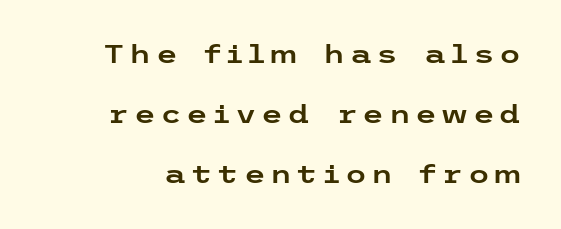
The type sits square on the baseline with zero lean. The passage shown is not underscored anywhere. Widely set lines give the paragraph a tall, airy silhouette.
